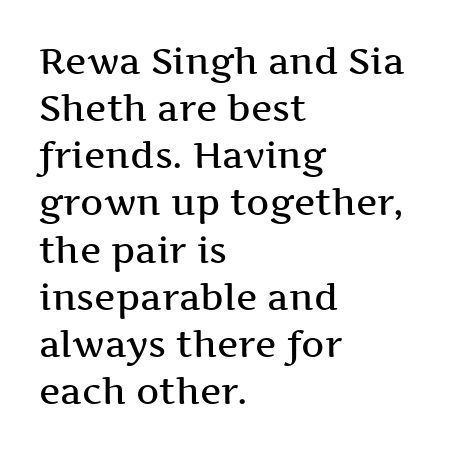
Q: Is the text bold? A: Semi-bold.
Q: Is the text italic (slanted)? A: No, it is upright.
Q: Is the typeface a serif or a sans-serif typeface? A: Serif.
Q: Is the text underlined? A: No.
Q: How is the paragraph aligned? A: Left-aligned.
Q: Is the spacing between letters normal or unusually wide? A: Normal.
Q: Is the spacing between lines tight, normal or loose? A: Normal.
Q: Width (condensed, normal, or wide)? A: Wide.
Q: Stroke contrast? A: Medium.
Q: x-height? A: Medium.
Q: Monospaced? A: No.
